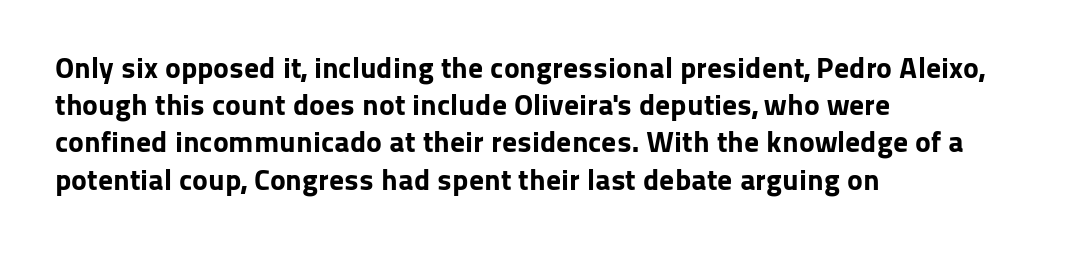
Strong, thick strokes mark this as bold type. You can tell it's not italic because the verticals are truly vertical. Unlike a traditional serif, this face leaves its strokes unadorned. Do the characters align in a grid? No, the font is proportional. Is the letter spacing exaggerated? No — it looks like the ordinary default. Bare-footed words on every line.
